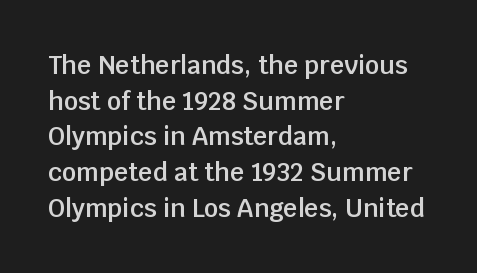
The image shows 25 px text type, upright; set left-aligned, normal line spacing (1.43x), normal letter spacing, not underlined.
